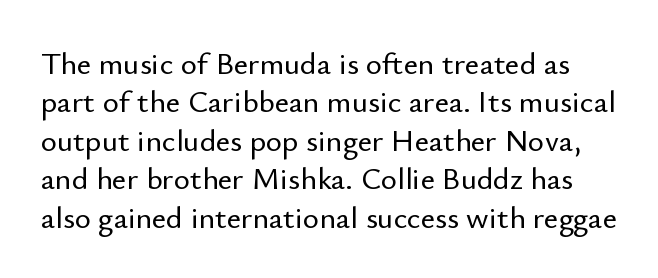
Tracking here is standard; glyphs follow each other at the usual distance. Decoration check: the copy has no underline. These lines were composed using upright roman letters. The type family on display is of the sans-serif kind. Looks like regular typesetting: each glyph gets only the width it needs.
